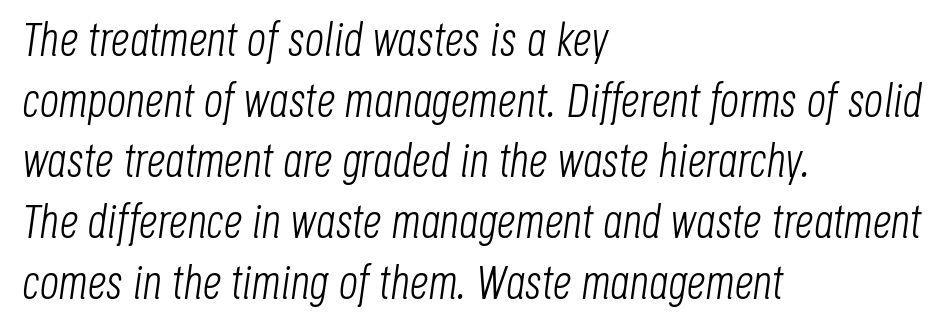
{"italic": "yes", "lean": "right", "slant_degrees": 8, "bold": "no", "weight": "light", "width": "condensed", "stroke_contrast": "low", "x_height": "large", "monospaced": "no", "underline": "no", "align": "left", "line_spacing": "normal", "line_spacing_ratio": 1.29, "letter_spacing": "normal", "letter_spacing_em": 0.0, "glyph_px": 47}
